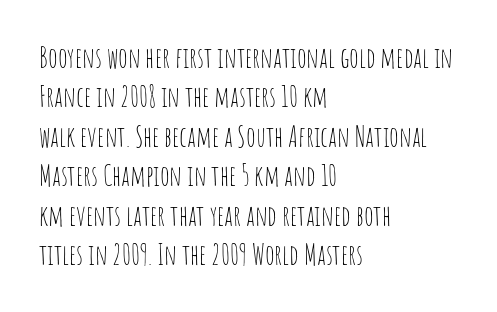
The image shows 28 px thin, condensed sans-serif type, upright; set left-aligned, normal line spacing (1.41x), normal letter spacing, not underlined; low stroke contrast and a large x-height.
